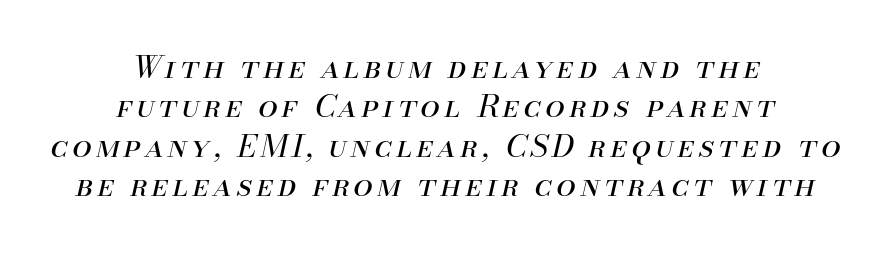
The image shows 31 px regular-weight type, italic (leaning right); set centered, normal line spacing (1.27x), not underlined; medium stroke contrast and a small x-height.
